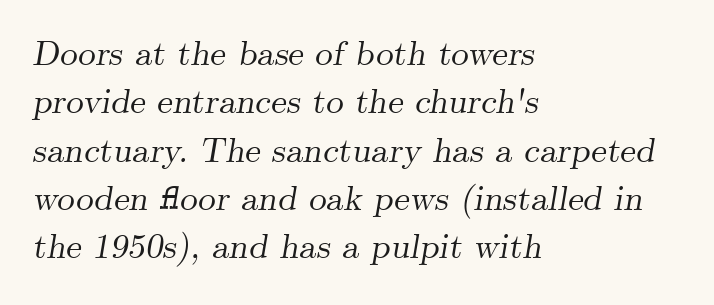
{"serif": "yes", "italic": "yes", "lean": "right", "slant_degrees": 9, "width": "normal", "stroke_contrast": "medium", "x_height": "small", "monospaced": "no", "underline": "no", "align": "left", "line_spacing": "normal", "line_spacing_ratio": 1.38, "letter_spacing": "normal", "letter_spacing_em": 0.0, "glyph_px": 35}
